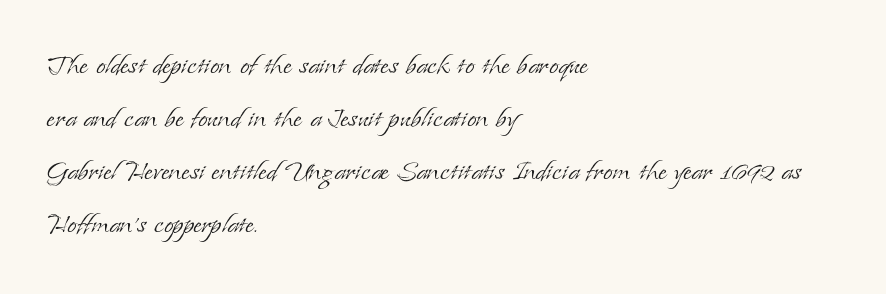
The lines in this sample share a left origin and differ only in where they stop. Font category for this specimen: serif. Do the characters align in a grid? No, the font is proportional. Nobody drew a line under any word here.
